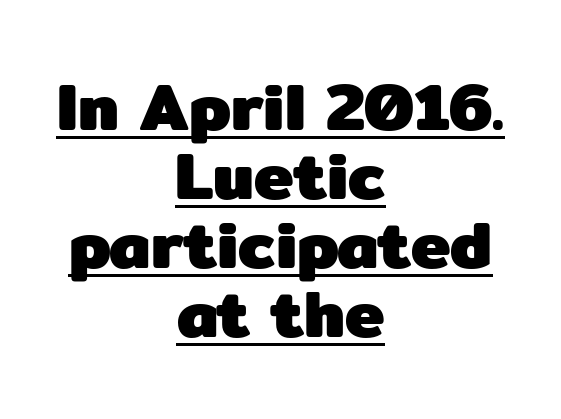
{"serif": "no", "italic": "no", "bold": "yes", "weight": "heavy", "width": "normal", "stroke_contrast": "low", "x_height": "medium", "monospaced": "no", "underline": "yes", "align": "center", "line_spacing": "tight", "line_spacing_ratio": 1.03, "letter_spacing": "normal", "letter_spacing_em": 0.0, "glyph_px": 67}
